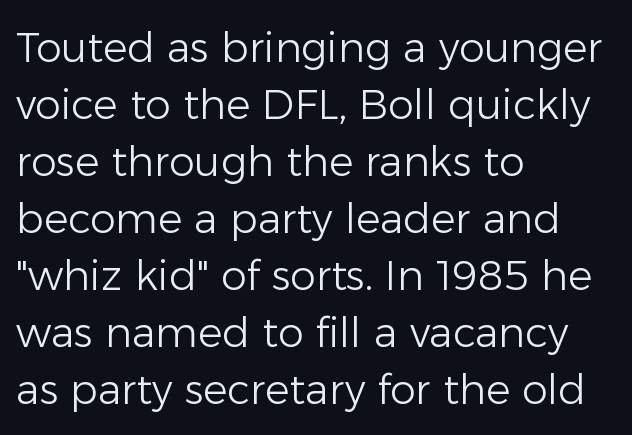
The image shows 41 px light sans-serif type, upright; set left-aligned, normal line spacing (1.39x), normal letter spacing, not underlined; low stroke contrast and a medium x-height.
